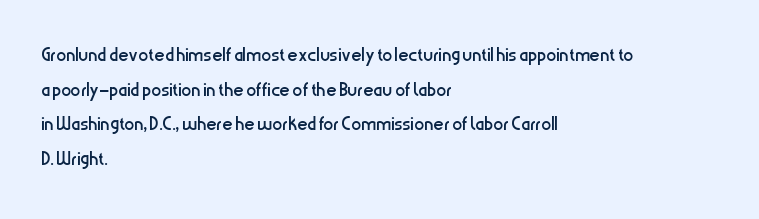
The image shows 25 px text type, upright; set left-aligned, normal line spacing (1.39x), normal letter spacing, not underlined.
